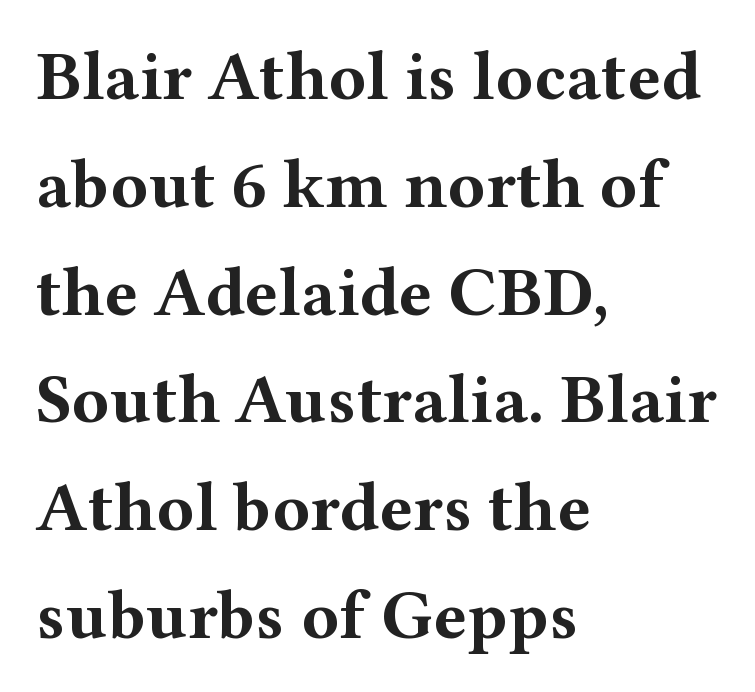
Q: Is the text bold? A: Yes.
Q: Is the text italic (slanted)? A: No, it is upright.
Q: Is the typeface a serif or a sans-serif typeface? A: Serif.
Q: Is the text underlined? A: No.
Q: How is the paragraph aligned? A: Left-aligned.
Q: Is the spacing between letters normal or unusually wide? A: Normal.
Q: Is the spacing between lines tight, normal or loose? A: Normal.
Q: Width (condensed, normal, or wide)? A: Wide.
Q: Stroke contrast? A: Medium.
Q: x-height? A: Medium.
Q: Monospaced? A: No.
